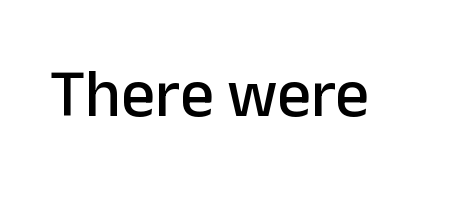
Q: Is the text italic (slanted)? A: No, it is upright.
Q: Is the typeface a serif or a sans-serif typeface? A: Sans-serif.
Q: Is the text underlined? A: No.
Q: Is the spacing between letters normal or unusually wide? A: Normal.
Q: Width (condensed, normal, or wide)? A: Normal.
Q: Stroke contrast? A: Low.
Q: x-height? A: Medium.
Q: Monospaced? A: No.
